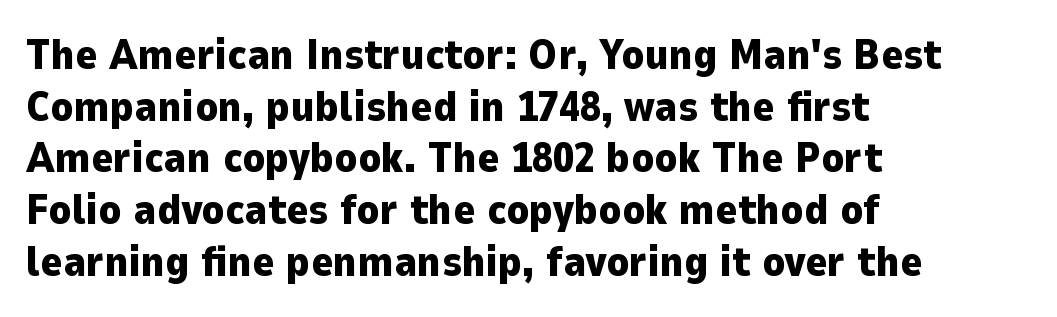
Words appear dense and cohesive because spacing is normal. Check under the words: just untouched page. Type style note: lacks serifs. Think of a printed novel: that variable character pitch is what you see here.
